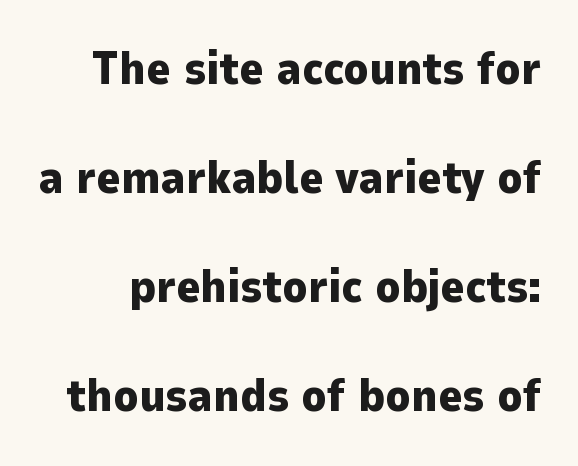
{"serif": "no", "italic": "no", "bold": "yes", "weight": "heavy", "width": "normal", "stroke_contrast": "low", "x_height": "medium", "monospaced": "no", "underline": "no", "line_spacing": "loose", "line_spacing_ratio": 2.37, "letter_spacing": "normal", "letter_spacing_em": 0.0, "glyph_px": 46}
